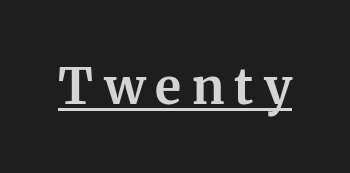
Q: Is the text bold? A: Yes.
Q: Is the text italic (slanted)? A: No, it is upright.
Q: Is the typeface a serif or a sans-serif typeface? A: Serif.
Q: Is the text underlined? A: Yes.
Q: Is the spacing between letters normal or unusually wide? A: Unusually wide.
Q: Width (condensed, normal, or wide)? A: Normal.
Q: Stroke contrast? A: Medium.
Q: x-height? A: Medium.
Q: Monospaced? A: No.
